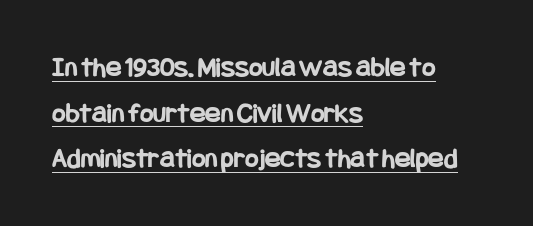
The image shows 29 px bold, condensed sans-serif type, upright; set left-aligned, normal line spacing (1.57x), normal letter spacing, underlined; low stroke contrast and a large x-height.
